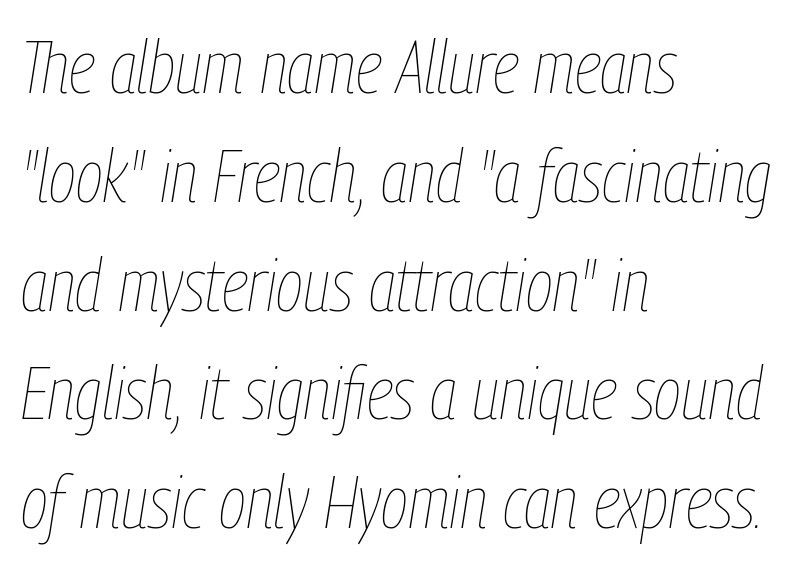
Q: Is the text bold? A: No.
Q: Is the text italic (slanted)? A: Yes, it leans right by about 9 degrees.
Q: Is the text underlined? A: No.
Q: How is the paragraph aligned? A: Left-aligned.
Q: Is the spacing between letters normal or unusually wide? A: Normal.
Q: Is the spacing between lines tight, normal or loose? A: Normal.
Q: Width (condensed, normal, or wide)? A: Condensed.
Q: Stroke contrast? A: Low.
Q: x-height? A: Medium.
Q: Monospaced? A: No.
